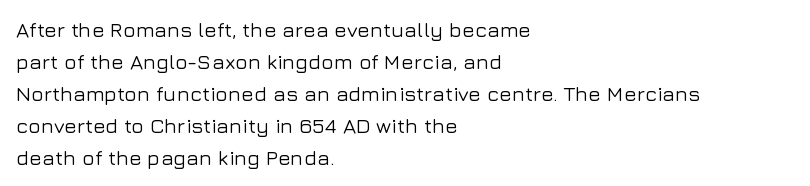
Spacing between characters is what you'd get straight out of the box. This sample is left-justified, so line endings fall wherever the words run out. Has an underline been added? It has not. Evenly set lines give the paragraph a standard silhouette. You can tell it's not italic because the verticals are truly vertical.
